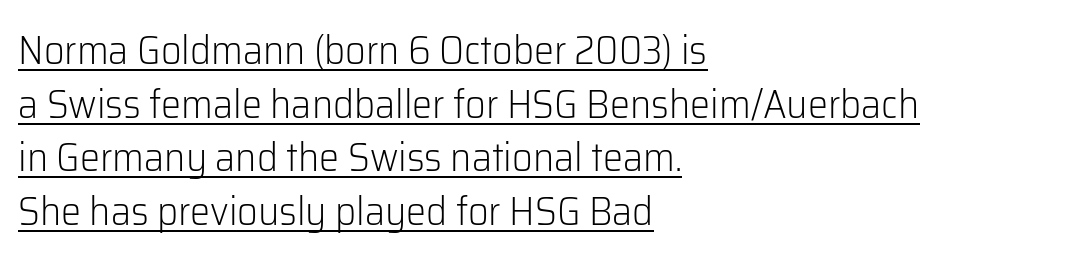
{"serif": "no", "italic": "no", "bold": "no", "weight": "light", "width": "normal", "stroke_contrast": "low", "x_height": "medium", "monospaced": "no", "underline": "yes", "align": "left", "line_spacing": "normal", "line_spacing_ratio": 1.34, "letter_spacing": "normal", "letter_spacing_em": 0.0, "glyph_px": 40}
